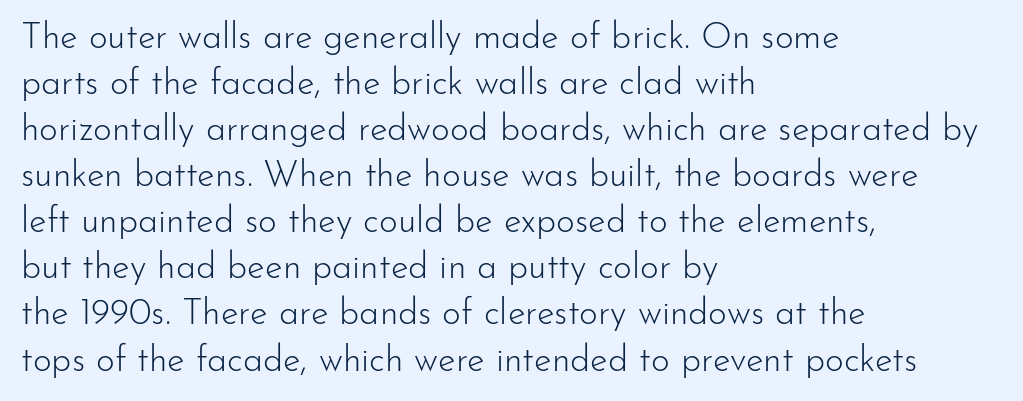
Q: Is the text bold? A: No.
Q: Is the text italic (slanted)? A: No, it is upright.
Q: Is the typeface a serif or a sans-serif typeface? A: Sans-serif.
Q: Is the text underlined? A: No.
Q: How is the paragraph aligned? A: Left-aligned.
Q: Is the spacing between letters normal or unusually wide? A: Normal.
Q: Is the spacing between lines tight, normal or loose? A: Normal.
Q: Width (condensed, normal, or wide)? A: Normal.
Q: Stroke contrast? A: Low.
Q: x-height? A: Small.
Q: Monospaced? A: No.
